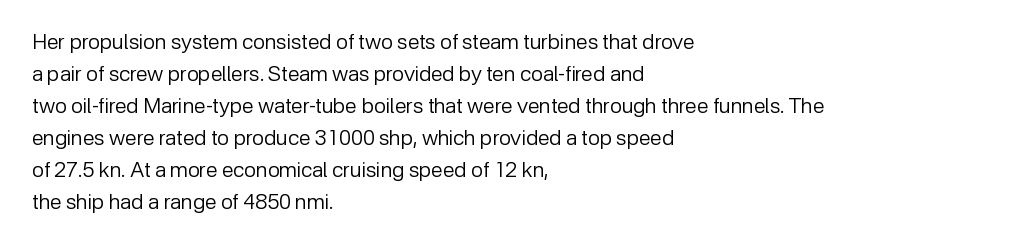
Vertical strokes here are truly vertical. The paragraph has a hard left edge and a soft right edge. The rendering uses a moderate line-height, typical for paragraphs. The cut favours lightness, reaching ordinary text weight at its darkest.
